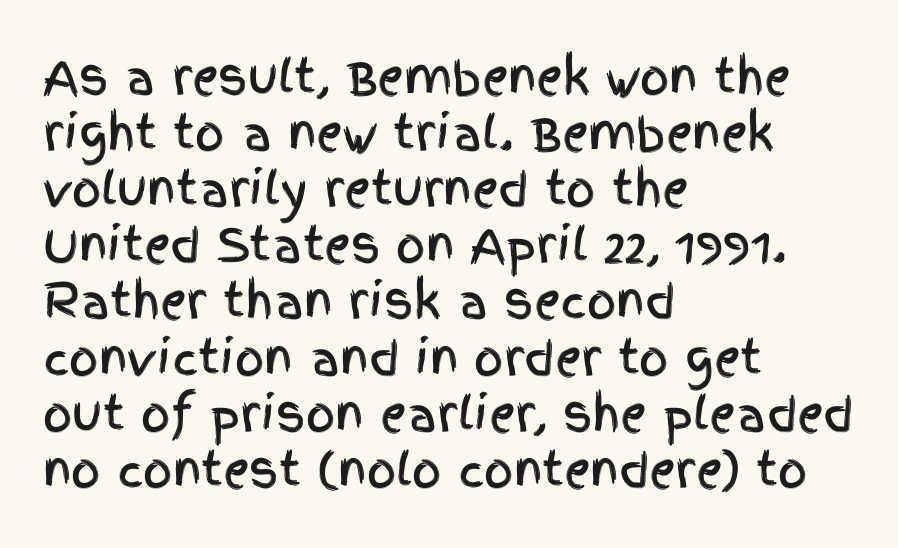
The image shows 46 px condensed sans-serif type, upright; set left-aligned, line spacing 1.22x, normal letter spacing, not underlined; a large x-height.
